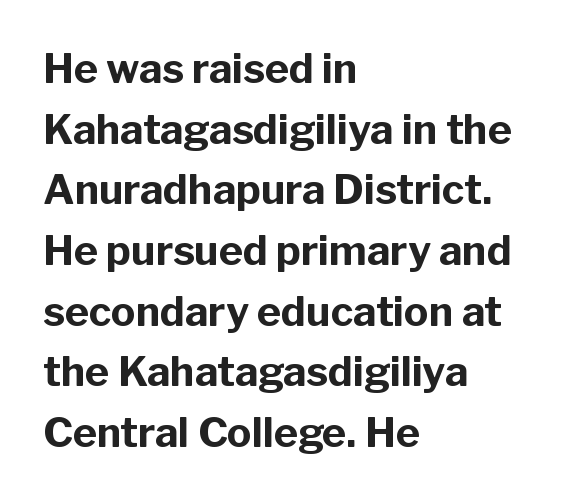
{"serif": "no", "italic": "no", "bold": "yes", "weight": "bold", "width": "normal", "stroke_contrast": "low", "x_height": "medium", "monospaced": "no", "underline": "no", "align": "left", "line_spacing": "normal", "line_spacing_ratio": 1.48, "letter_spacing": "normal", "letter_spacing_em": 0.0, "glyph_px": 41}
